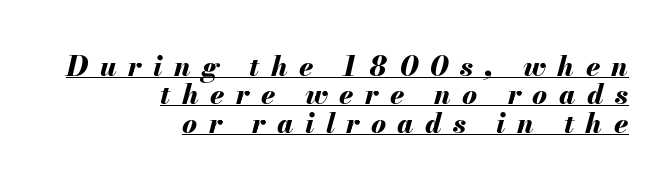
The image shows 28 px bold type, italic (leaning right); set right-aligned, tight line spacing (1.01x), unusually wide letter spacing (+0.41 em), underlined; medium stroke contrast and a small x-height.
